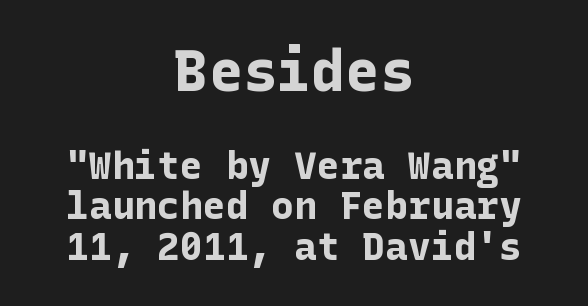
{"serif": "no", "italic": "no", "bold": "yes", "weight": "bold", "width": "normal", "stroke_contrast": "low", "x_height": "medium", "underline": "no", "align": "center", "line_spacing": "tight", "line_spacing_ratio": 1.06, "letter_spacing": "normal", "letter_spacing_em": 0.0, "larger_block": "first", "size_ratio": 1.5, "glyph_px": 57}
